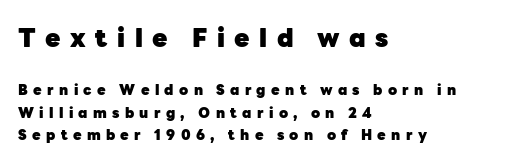
{"italic": "no", "bold": "yes", "underline": "no", "align": "left", "line_spacing": "normal", "line_spacing_ratio": 1.61, "letter_spacing": "wide", "letter_spacing_em": 0.38, "larger_block": "first", "size_ratio": 1.79, "glyph_px": 25}
